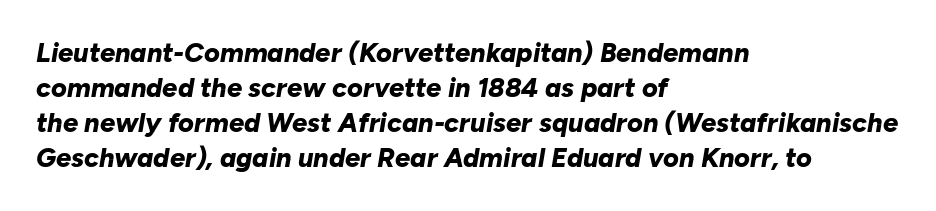
Does the weight exceed regular? Yes, all the way to bold. The rag falls on the right side of this text block. Tracking value appears to be zero — textbook default spacing. The leading is moderate, giving the passage an even texture.
